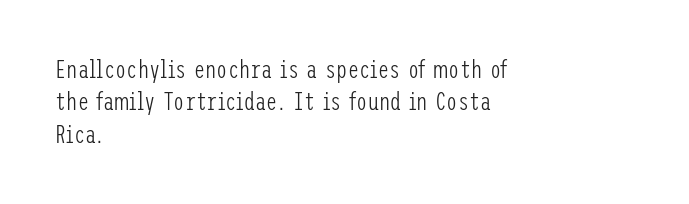
The image shows 25 px text type, upright; set left-aligned, normal line spacing (1.3x), normal letter spacing, not underlined.
